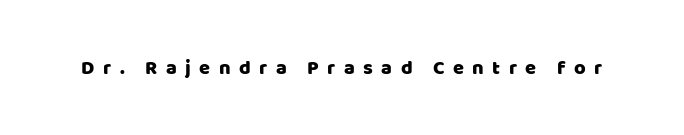
The image shows 20 px text type, upright; set unusually wide letter spacing (+0.42 em), not underlined.
